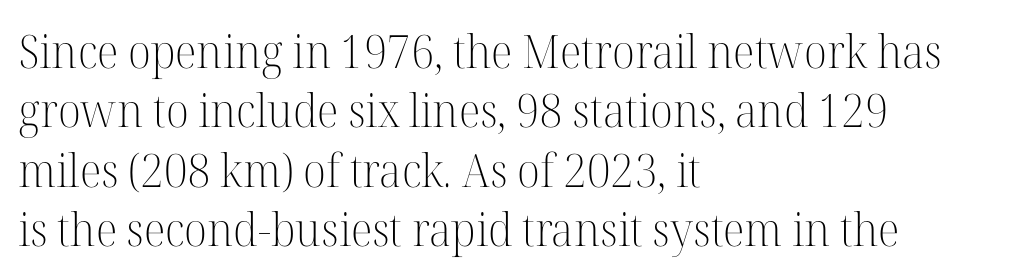
Q: Is the text bold? A: No.
Q: Is the text italic (slanted)? A: No, it is upright.
Q: Is the typeface a serif or a sans-serif typeface? A: Serif.
Q: Is the text underlined? A: No.
Q: How is the paragraph aligned? A: Left-aligned.
Q: Is the spacing between letters normal or unusually wide? A: Normal.
Q: Is the spacing between lines tight, normal or loose? A: Normal.
Q: Width (condensed, normal, or wide)? A: Normal.
Q: Stroke contrast? A: High.
Q: x-height? A: Medium.
Q: Monospaced? A: No.
